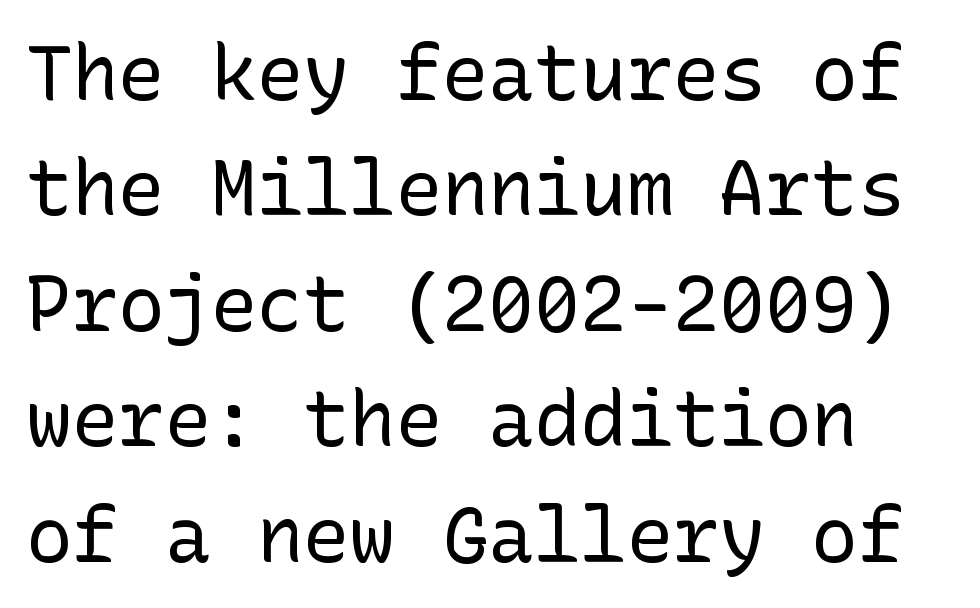
The image shows 77 px regular-weight sans-serif type, upright; set left-aligned, normal line spacing (1.5x), normal letter spacing, not underlined; low stroke contrast and a medium x-height.
